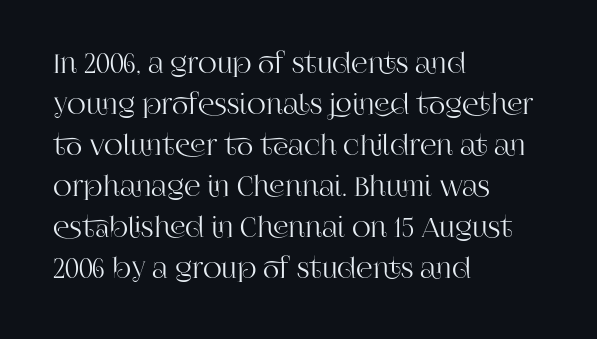
Descenders hang freely into open space. The font's upright variant was chosen for this text. Alignment: flush left. Leading: standard. The letterforms sit shoulder to shoulder at normal distance.
